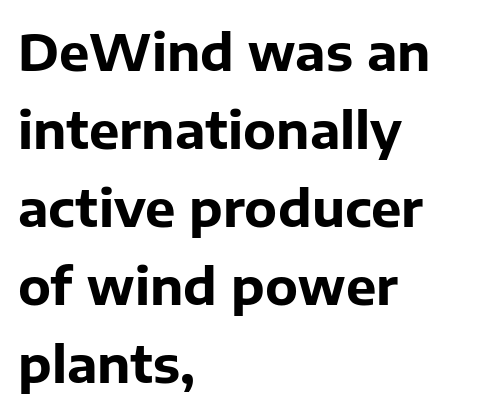
{"serif": "no", "italic": "no", "bold": "yes", "weight": "bold", "width": "normal", "stroke_contrast": "low", "x_height": "medium", "monospaced": "no", "underline": "no", "align": "left", "line_spacing": "normal", "line_spacing_ratio": 1.53, "letter_spacing": "normal", "letter_spacing_em": 0.0, "glyph_px": 51}
